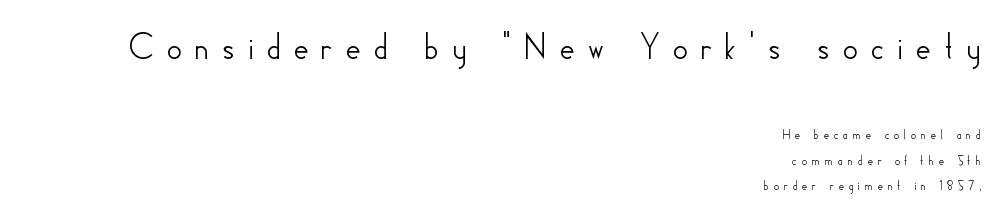
{"serif": "no", "italic": "no", "width": "normal", "stroke_contrast": "low", "x_height": "small", "monospaced": "no", "underline": "no", "align": "right", "line_spacing_ratio": 1.84, "letter_spacing": "wide", "letter_spacing_em": 0.29, "larger_block": "first", "size_ratio": 2.79, "glyph_px": 39}
